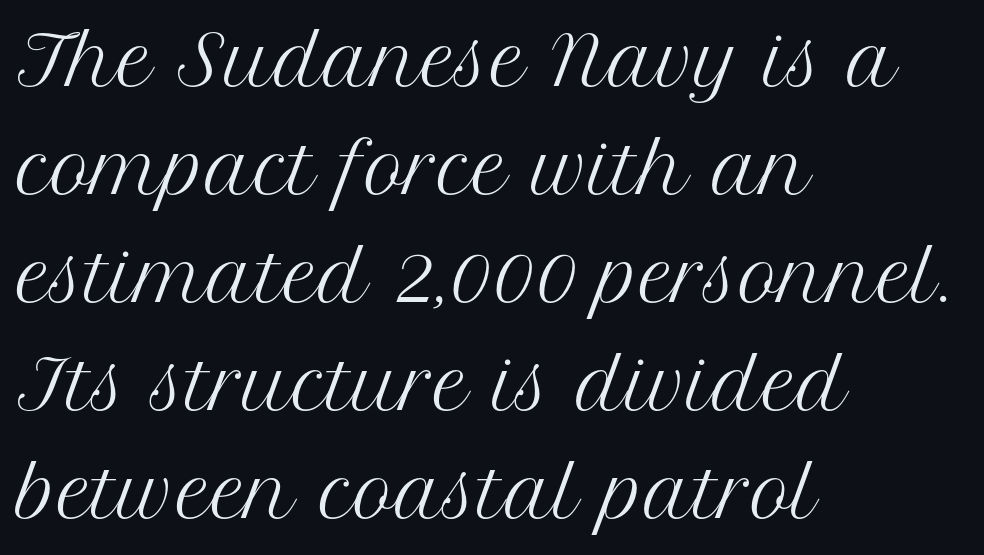
Q: Is the text bold? A: No.
Q: Is the text italic (slanted)? A: Yes.
Q: Is the typeface a serif or a sans-serif typeface? A: Serif.
Q: Is the text underlined? A: No.
Q: How is the paragraph aligned? A: Left-aligned.
Q: Is the spacing between letters normal or unusually wide? A: Normal.
Q: Is the spacing between lines tight, normal or loose? A: Normal.
Q: Width (condensed, normal, or wide)? A: Normal.
Q: Stroke contrast? A: Medium.
Q: x-height? A: Medium.
Q: Monospaced? A: No.
